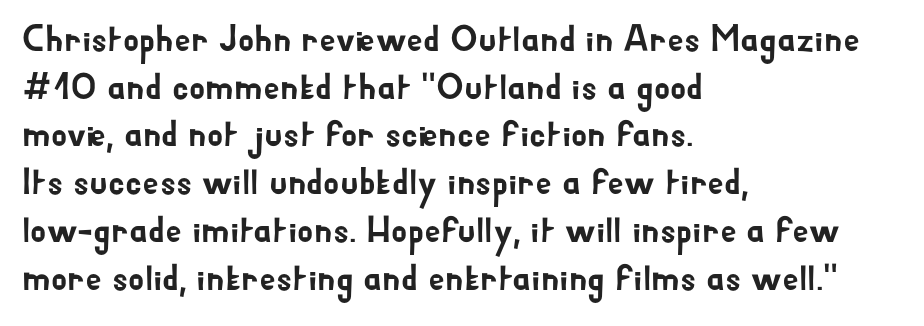
Q: Is the text italic (slanted)? A: No, it is upright.
Q: Is the typeface a serif or a sans-serif typeface? A: Sans-serif.
Q: Is the text underlined? A: No.
Q: How is the paragraph aligned? A: Left-aligned.
Q: Is the spacing between letters normal or unusually wide? A: Normal.
Q: Is the spacing between lines tight, normal or loose? A: Normal.
Q: Width (condensed, normal, or wide)? A: Normal.
Q: Stroke contrast? A: Low.
Q: x-height? A: Small.
Q: Monospaced? A: No.
